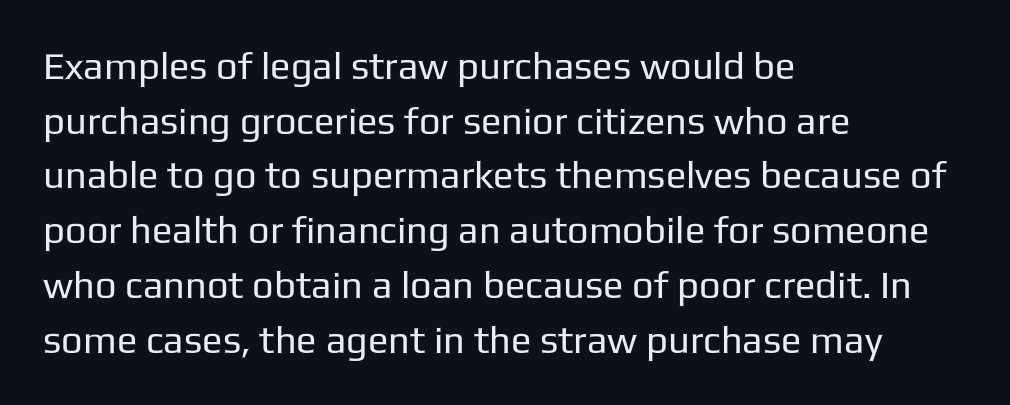
The image shows 38 px regular-weight sans-serif type, upright; set left-aligned, normal line spacing (1.44x), normal letter spacing, not underlined; low stroke contrast and a medium x-height.
